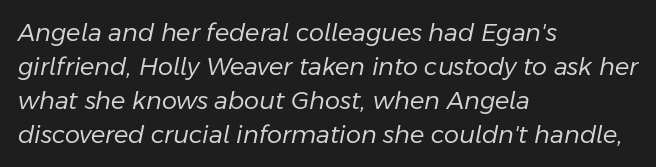
The image shows 24 px text type, italic (leaning right); set left-aligned, normal line spacing (1.41x), normal letter spacing, not underlined.
